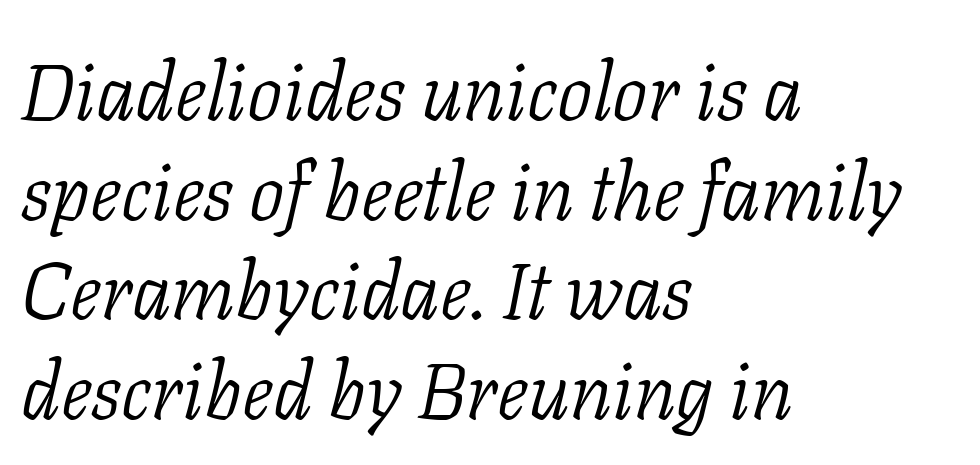
{"serif": "yes", "italic": "yes", "lean": "right", "slant_degrees": 11, "bold": "no", "weight": "light", "width": "normal", "stroke_contrast": "low", "x_height": "medium", "monospaced": "no", "underline": "no", "align": "left", "line_spacing": "normal", "line_spacing_ratio": 1.26, "letter_spacing": "normal", "letter_spacing_em": 0.0, "glyph_px": 79}
